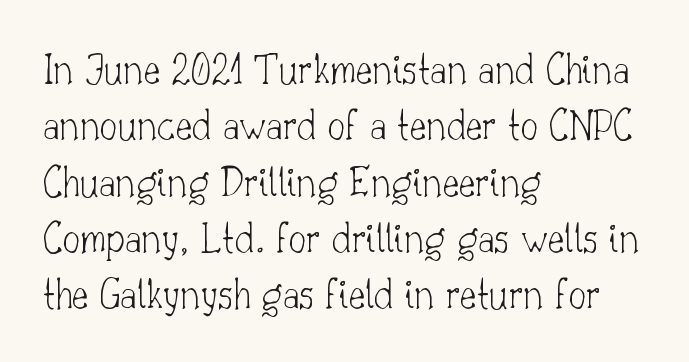
{"serif": "yes", "italic": "no", "bold": "no", "weight": "thin", "width": "normal", "stroke_contrast": "low", "x_height": "small", "monospaced": "no", "underline": "no", "align": "left", "line_spacing": "normal", "line_spacing_ratio": 1.28, "letter_spacing": "normal", "letter_spacing_em": 0.0, "glyph_px": 44}
